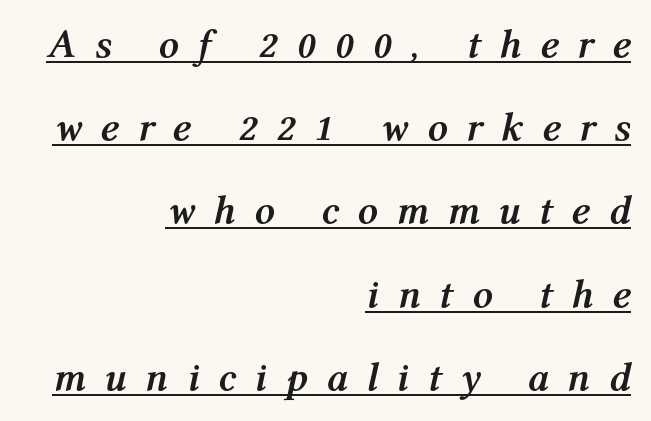
{"italic": "yes", "lean": "right", "slant_degrees": 12, "bold": "yes", "weight": "semibold", "width": "normal", "stroke_contrast": "medium", "x_height": "medium", "monospaced": "no", "underline": "yes", "align": "right", "line_spacing": "loose", "line_spacing_ratio": 2.08, "letter_spacing": "wide", "letter_spacing_em": 0.46, "glyph_px": 40}
